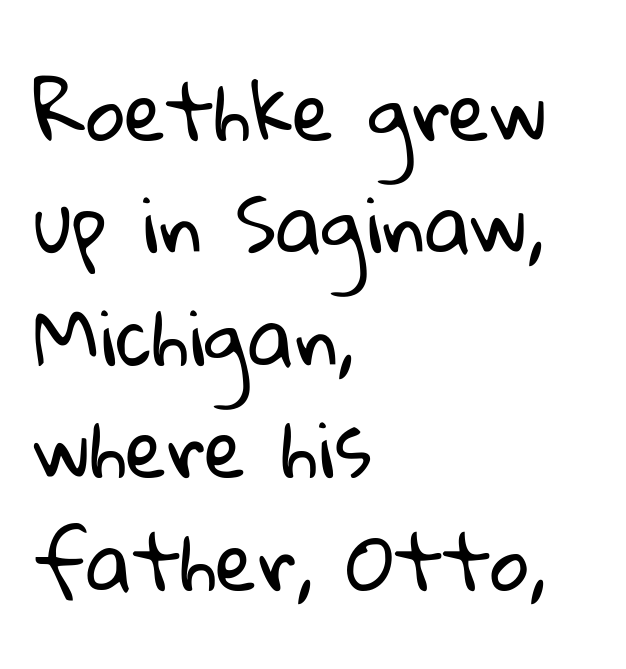
The image shows 76 px regular-weight sans-serif type; set left-aligned, normal line spacing (1.48x), normal letter spacing, not underlined; low stroke contrast and a medium x-height.
